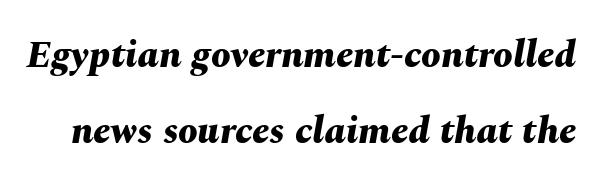
{"italic": "yes", "lean": "right", "slant_degrees": 10, "bold": "yes", "weight": "bold", "width": "normal", "stroke_contrast": "medium", "x_height": "medium", "monospaced": "no", "underline": "no", "line_spacing": "loose", "line_spacing_ratio": 1.94, "letter_spacing": "normal", "letter_spacing_em": 0.0, "glyph_px": 39}
